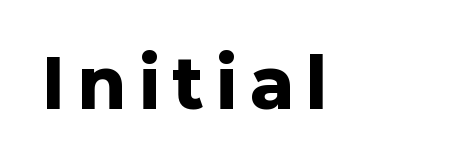
Q: Is the text bold? A: Yes.
Q: Is the text italic (slanted)? A: No, it is upright.
Q: Is the typeface a serif or a sans-serif typeface? A: Sans-serif.
Q: Is the text underlined? A: No.
Q: Is the spacing between letters normal or unusually wide? A: Unusually wide.
Q: Width (condensed, normal, or wide)? A: Normal.
Q: Stroke contrast? A: Low.
Q: x-height? A: Medium.
Q: Monospaced? A: No.
